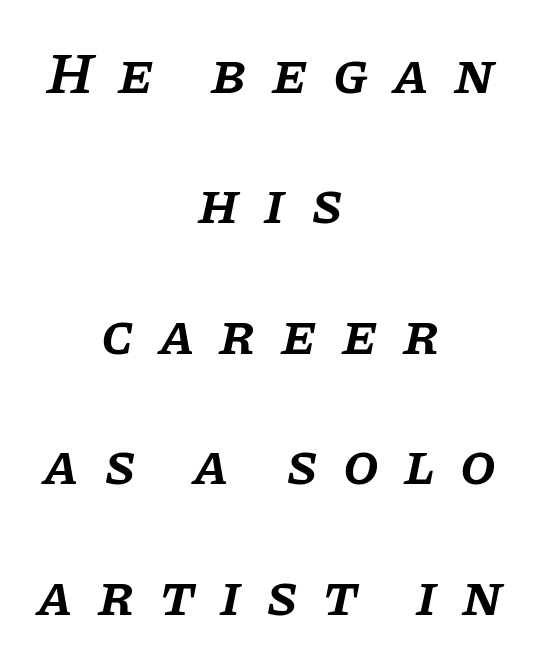
{"serif": "yes", "italic": "yes", "lean": "right", "slant_degrees": 11, "bold": "semi", "weight": "semibold", "width": "normal", "stroke_contrast": "low", "x_height": "large", "monospaced": "no", "underline": "no", "align": "center", "line_spacing": "loose", "line_spacing_ratio": 2.25, "letter_spacing": "wide", "letter_spacing_em": 0.43, "glyph_px": 58}
